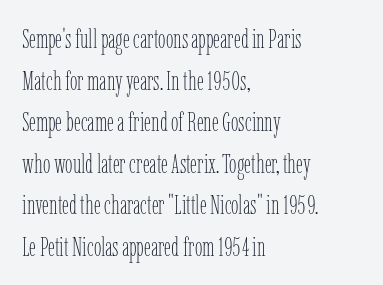
The image shows 27 px text type, upright; set left-aligned, normal line spacing (1.54x), normal letter spacing, not underlined.
